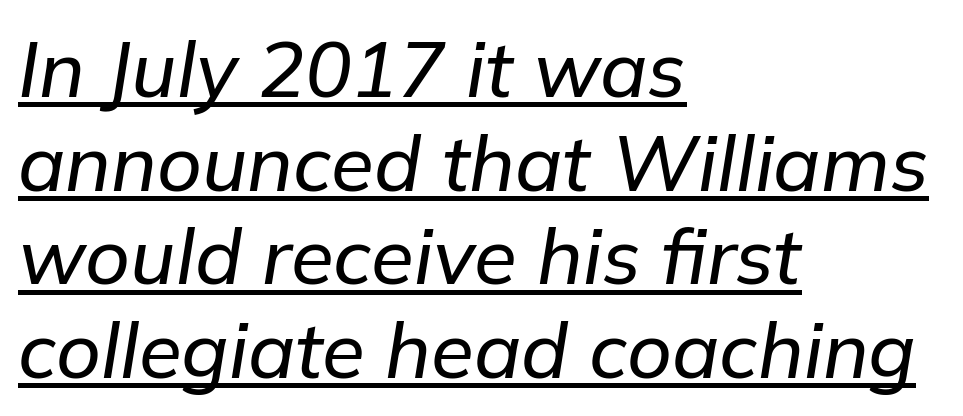
The image shows 78 px text type, italic (leaning right); set left-aligned, line spacing 1.2x, normal letter spacing, underlined; low stroke contrast and a medium x-height.
